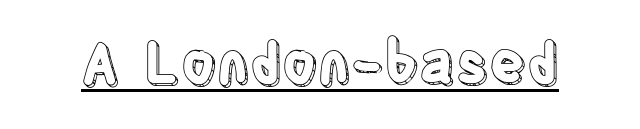
Q: Is the text italic (slanted)? A: No, it is upright.
Q: Is the text underlined? A: Yes.
Q: Is the spacing between letters normal or unusually wide? A: Normal.
Q: Width (condensed, normal, or wide)? A: Condensed.
Q: x-height? A: Large.
Q: Monospaced? A: No.
